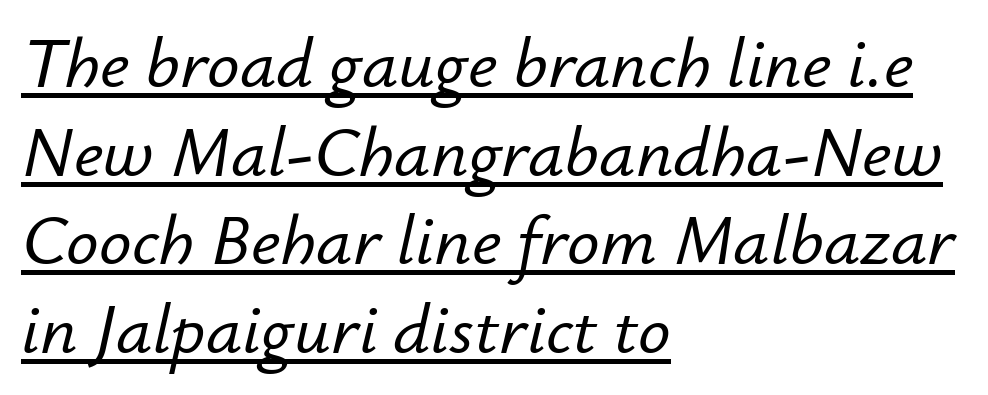
The image shows 72 px text type, italic (leaning right); set left-aligned, line spacing 1.23x, normal letter spacing, underlined; low stroke contrast and a small x-height.
